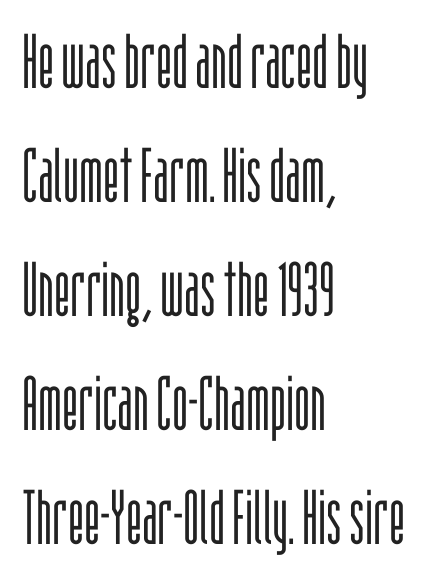
Q: Is the text bold? A: No.
Q: Is the text italic (slanted)? A: No, it is upright.
Q: Is the typeface a serif or a sans-serif typeface? A: Sans-serif.
Q: Is the text underlined? A: No.
Q: How is the paragraph aligned? A: Left-aligned.
Q: Is the spacing between letters normal or unusually wide? A: Normal.
Q: Is the spacing between lines tight, normal or loose? A: Normal.
Q: Width (condensed, normal, or wide)? A: Condensed.
Q: Stroke contrast? A: Low.
Q: x-height? A: Large.
Q: Monospaced? A: No.
